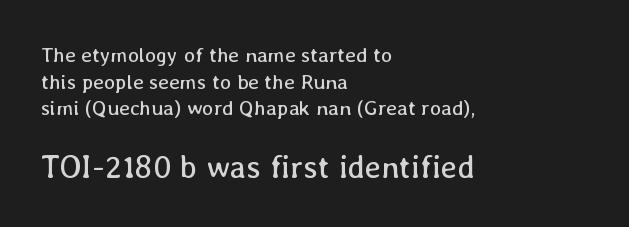
The image shows 32 px regular-weight type, upright; set left-aligned, normal line spacing (1.27x), normal letter spacing, not underlined; the second (bottom) block is 1.52x larger; low stroke contrast and a medium x-height.
